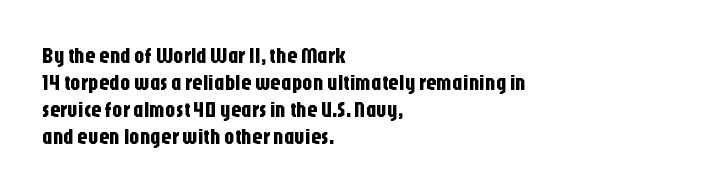
The letters stand straight up with perfectly vertical stems. Tracking here is standard; glyphs follow each other at the usual distance. Whoever set this chose a conventional vertical rhythm. The paragraph has a hard left edge and a soft right edge. Has an underline been added? It has not.
